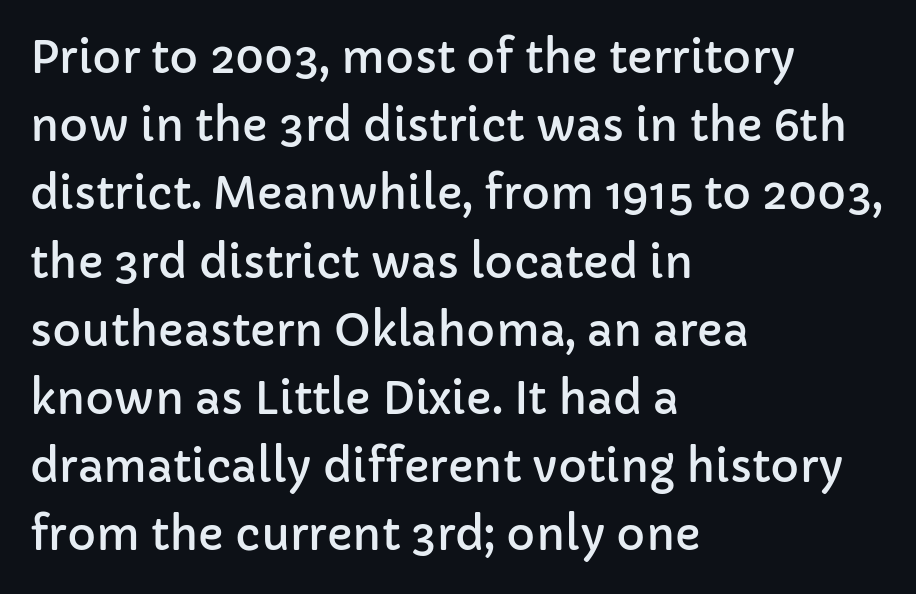
This rendering leaves character spacing at its baseline value. Is this a fixed-width face? No — the glyphs have proportional, varying widths. Designer's note — italics off, roman on. The setting favours the left margin, as ordinary paragraphs usually do. The rows are spaced the way most documents space them. The glyphs are unaccompanied by any horizontal stroke below them.
